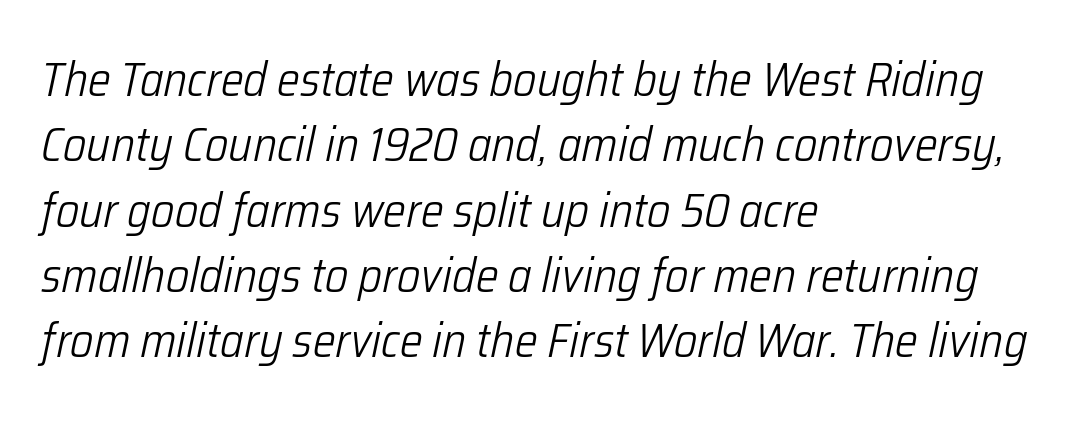
The image shows 48 px light, condensed type, italic (leaning right); set left-aligned, normal line spacing (1.36x), normal letter spacing, not underlined; low stroke contrast and a medium x-height.
